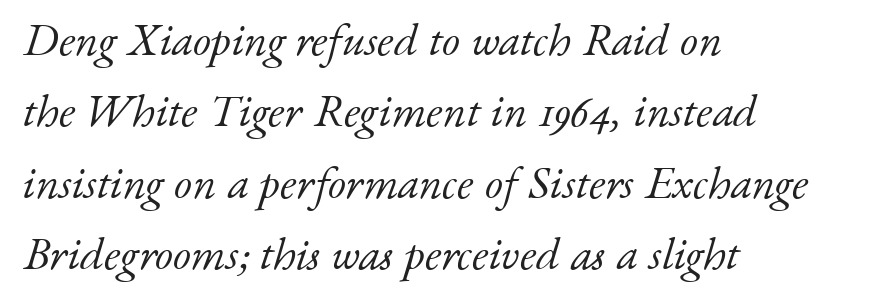
The image shows 46 px light serif type, italic (leaning right); set left-aligned, normal line spacing (1.55x), normal letter spacing, not underlined; low stroke contrast and a small x-height.
